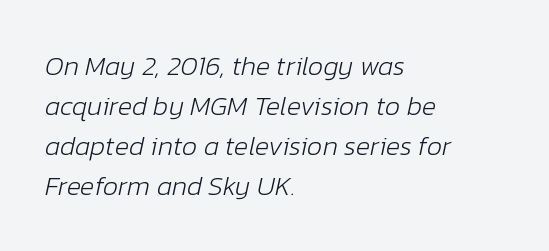
Tracking value appears to be zero — textbook default spacing. No letter is thick-stroked: the sample isn't bold. The passage shown leans; its letterforms are oblique. Every row of glyphs begins at an identical x-position on the left.
